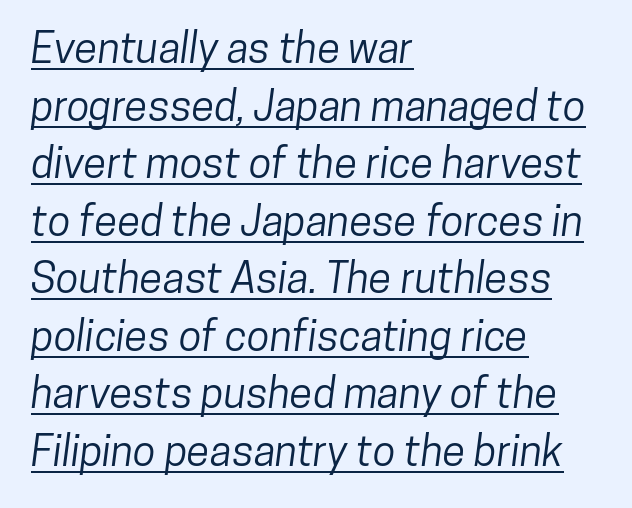
The image shows 42 px condensed sans-serif type; set left-aligned, normal line spacing (1.37x), normal letter spacing, underlined; low stroke contrast and a medium x-height.
